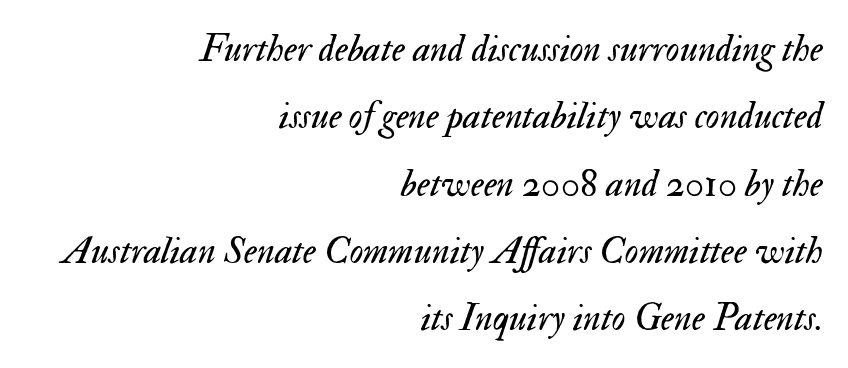
{"italic": "yes", "lean": "right", "slant_degrees": 17, "bold": "no", "weight": "regular", "width": "normal", "stroke_contrast": "medium", "x_height": "small", "monospaced": "no", "underline": "no", "align": "right", "line_spacing_ratio": 1.77, "letter_spacing": "normal", "letter_spacing_em": 0.0, "glyph_px": 38}
